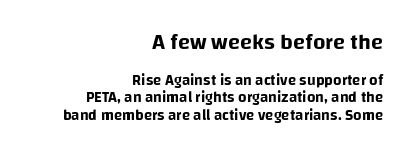
The horizontal fit of the characters is conventional and even. The specimen reads as upright at a glance. Horizontally, the lines are justified to the trailing edge only. This layout puts the oversized block above and the modest block below.
